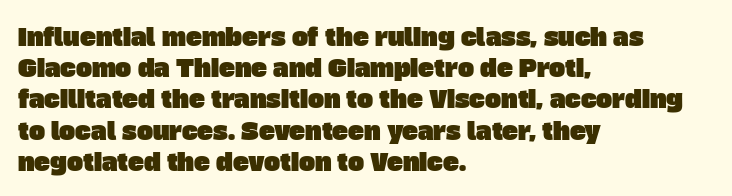
Q: Is the text underlined? A: No.
Q: How is the paragraph aligned? A: Left-aligned.
Q: Is the spacing between letters normal or unusually wide? A: Normal.
Q: Is the spacing between lines tight, normal or loose? A: Normal.
